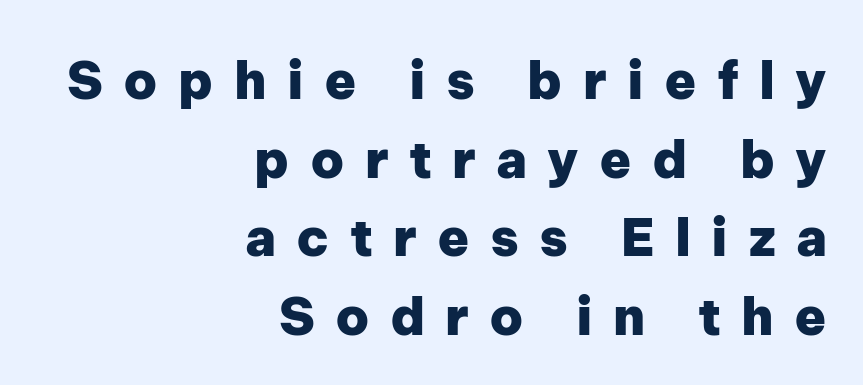
Q: Is the text bold? A: Yes.
Q: Is the text italic (slanted)? A: No, it is upright.
Q: Is the typeface a serif or a sans-serif typeface? A: Sans-serif.
Q: Is the text underlined? A: No.
Q: How is the paragraph aligned? A: Right-aligned.
Q: Is the spacing between letters normal or unusually wide? A: Unusually wide.
Q: Is the spacing between lines tight, normal or loose? A: Normal.
Q: Width (condensed, normal, or wide)? A: Normal.
Q: Stroke contrast? A: Low.
Q: x-height? A: Medium.
Q: Monospaced? A: No.
